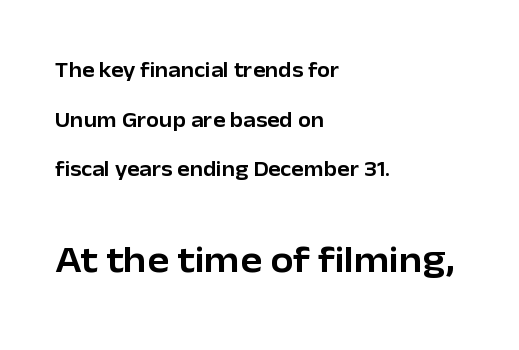
The image shows 37 px sans-serif type, upright; set left-aligned, loose line spacing (2.36x), normal letter spacing, not underlined; the second (bottom) block is 1.76x larger; low stroke contrast and a medium x-height.
